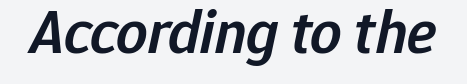
Q: Is the text bold? A: Semi-bold.
Q: Is the text italic (slanted)? A: Yes, it leans right by about 12 degrees.
Q: Is the text underlined? A: No.
Q: Is the spacing between letters normal or unusually wide? A: Normal.
Q: Width (condensed, normal, or wide)? A: Normal.
Q: Stroke contrast? A: Low.
Q: x-height? A: Medium.
Q: Monospaced? A: No.
